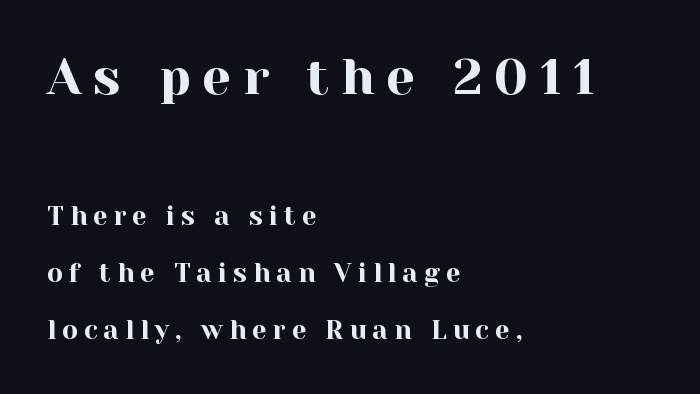
The image shows 51 px serif type, upright; set left-aligned, loose line spacing (2.21x), unusually wide letter spacing (+0.23 em), not underlined; the first (top) block is 1.96x larger; a medium x-height.
